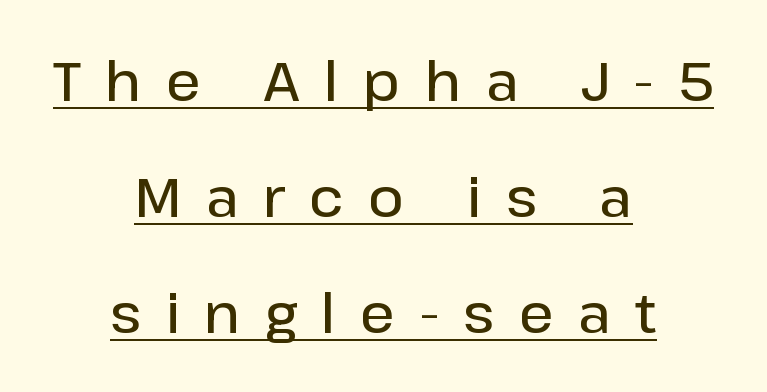
{"serif": "no", "italic": "no", "bold": "semi", "weight": "semibold", "width": "normal", "stroke_contrast": "low", "x_height": "medium", "monospaced": "no", "underline": "yes", "align": "center", "line_spacing": "loose", "line_spacing_ratio": 2.11, "letter_spacing": "wide", "letter_spacing_em": 0.44, "glyph_px": 55}
